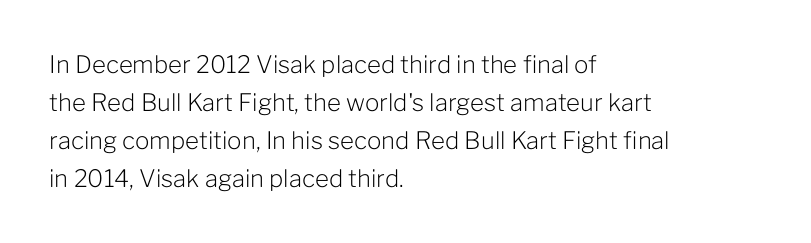
Q: Is the text bold? A: No.
Q: Is the text italic (slanted)? A: No, it is upright.
Q: Is the text underlined? A: No.
Q: How is the paragraph aligned? A: Left-aligned.
Q: Is the spacing between letters normal or unusually wide? A: Normal.
Q: Is the spacing between lines tight, normal or loose? A: Normal.
